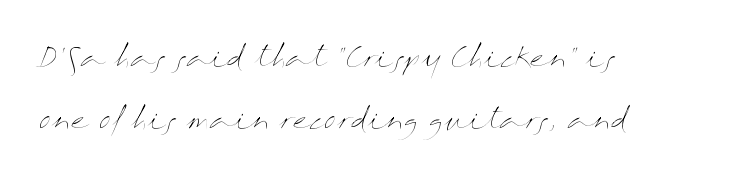
Q: Is the text bold? A: No.
Q: Is the text italic (slanted)? A: Yes.
Q: Is the text underlined? A: No.
Q: How is the paragraph aligned? A: Left-aligned.
Q: Is the spacing between letters normal or unusually wide? A: Normal.
Q: Is the spacing between lines tight, normal or loose? A: Loose.
